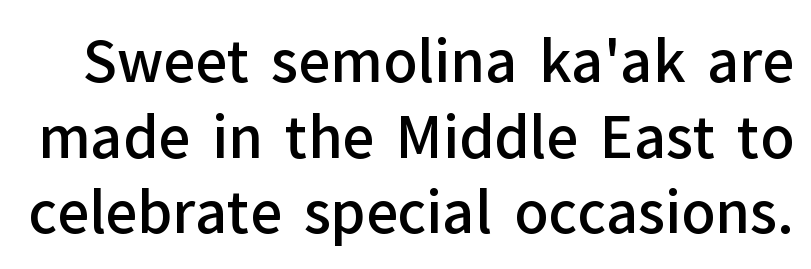
{"serif": "no", "italic": "no", "bold": "semi", "weight": "semibold", "width": "normal", "stroke_contrast": "low", "x_height": "medium", "monospaced": "no", "underline": "no", "line_spacing": "normal", "line_spacing_ratio": 1.35, "letter_spacing": "normal", "letter_spacing_em": 0.0, "glyph_px": 56}
